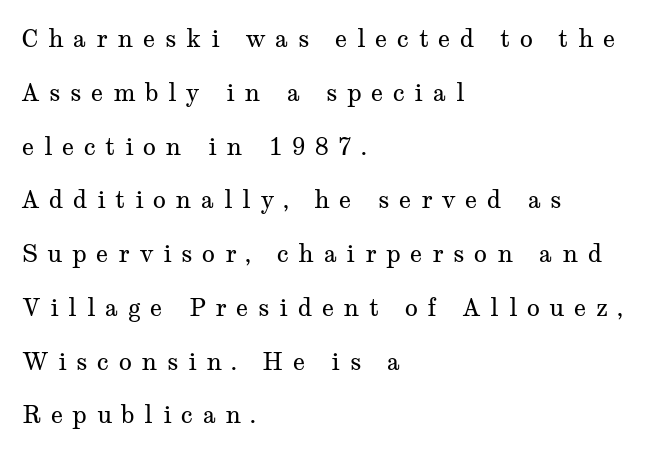
Q: Is the text bold? A: No.
Q: Is the text italic (slanted)? A: No, it is upright.
Q: Is the text underlined? A: No.
Q: How is the paragraph aligned? A: Left-aligned.
Q: Is the spacing between letters normal or unusually wide? A: Unusually wide.
Q: Is the spacing between lines tight, normal or loose? A: Loose.
